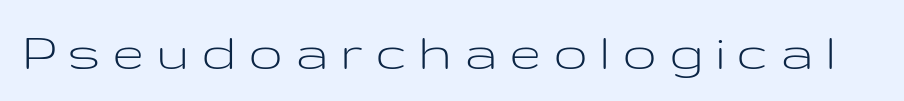
Character widths vary here, with narrow letters taking less room than wide ones. You can tell it's not italic because the verticals are truly vertical. Nope, no serifs anywhere on these letters. No word sits above an underline. Look at the tracking — it's clearly loosened, letters drifting apart.
